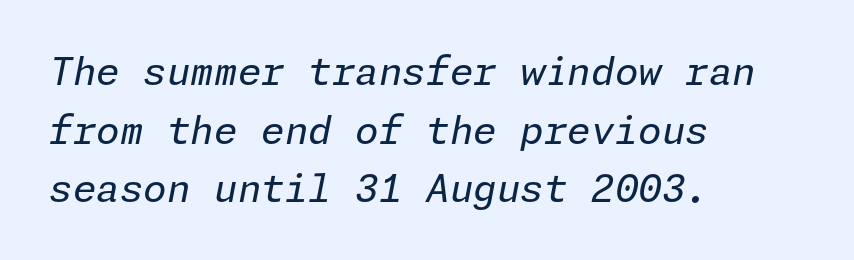
A typesetter would call this leading conventional body-copy spacing. The characters are drawn with everyday or finer stroke widths. The typography opts for an oblique posture over an upright one. Nobody touched the tracking dial on this one. The glyphs are unaccompanied by any horizontal stroke below them.
